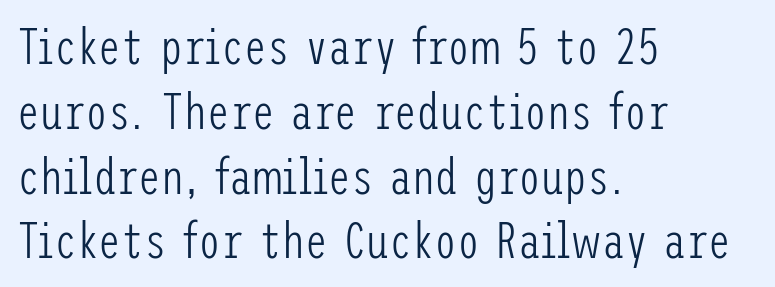
A clean baseline with only descenders dipping below it. Rows of type keep a routine distance in the vertical direction. Unlike a traditional serif, this face leaves its strokes unadorned. No extra tracking has been applied to these lines.
